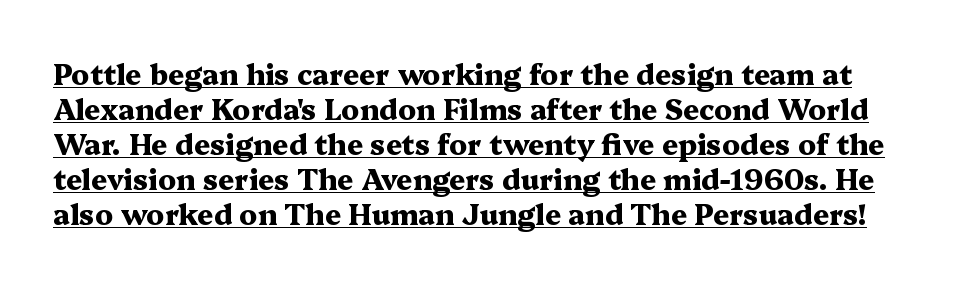
The image shows 28 px heavy, wide serif type, upright; set normal line spacing (1.25x), normal letter spacing, underlined; medium stroke contrast and a medium x-height.
